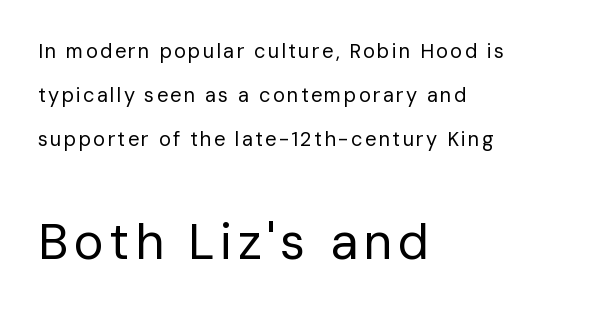
The image shows 50 px regular-weight sans-serif type, upright; set left-aligned, loose line spacing (2.19x), not underlined; the second (bottom) block is 2.5x larger; low stroke contrast and a medium x-height.
